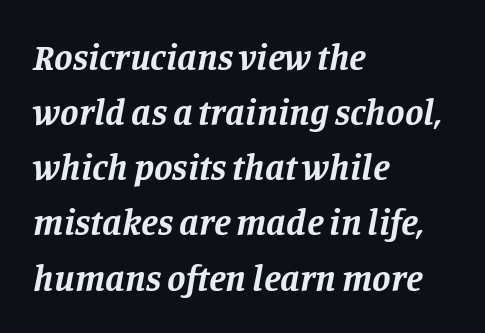
Q: Is the text bold? A: Yes.
Q: Is the text italic (slanted)? A: Yes, it leans right by about 11 degrees.
Q: Is the typeface a serif or a sans-serif typeface? A: Serif.
Q: Is the text underlined? A: No.
Q: How is the paragraph aligned? A: Left-aligned.
Q: Is the spacing between letters normal or unusually wide? A: Normal.
Q: Is the spacing between lines tight, normal or loose? A: Normal.
Q: Width (condensed, normal, or wide)? A: Normal.
Q: Stroke contrast? A: Low.
Q: x-height? A: Large.
Q: Monospaced? A: No.
